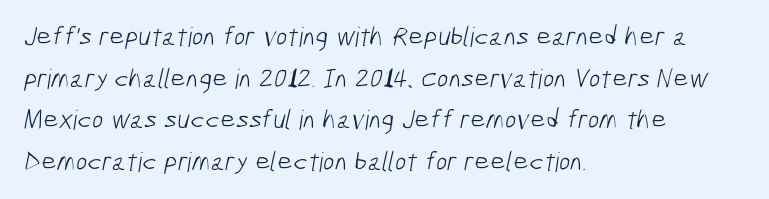
The image shows 27 px text type; set left-aligned, normal line spacing (1.54x), normal letter spacing, not underlined.
